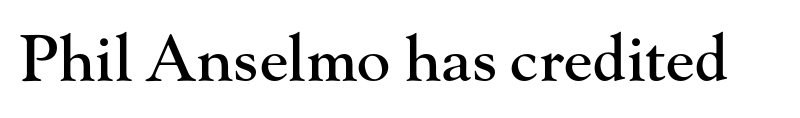
{"serif": "yes", "italic": "no", "width": "normal", "stroke_contrast": "high", "x_height": "small", "monospaced": "no", "underline": "no", "letter_spacing": "normal", "letter_spacing_em": 0.0, "glyph_px": 63}
